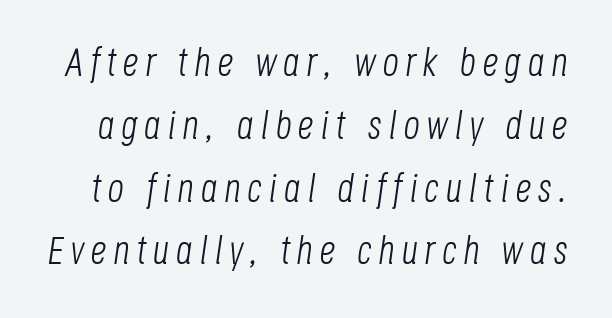
{"italic": "yes", "lean": "right", "slant_degrees": 8, "bold": "no", "weight": "light", "width": "condensed", "stroke_contrast": "low", "x_height": "large", "monospaced": "no", "underline": "no", "line_spacing": "normal", "line_spacing_ratio": 1.57, "glyph_px": 40}
